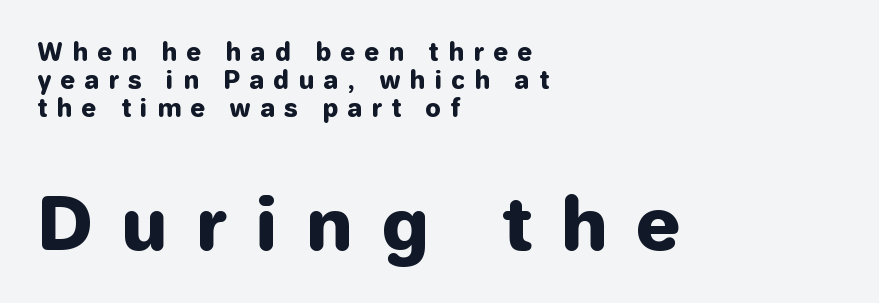
{"serif": "no", "italic": "no", "bold": "yes", "weight": "heavy", "width": "normal", "stroke_contrast": "low", "x_height": "medium", "monospaced": "no", "underline": "no", "align": "left", "line_spacing_ratio": 1.17, "letter_spacing": "wide", "letter_spacing_em": 0.38, "larger_block": "second", "size_ratio": 3.0, "glyph_px": 72}
